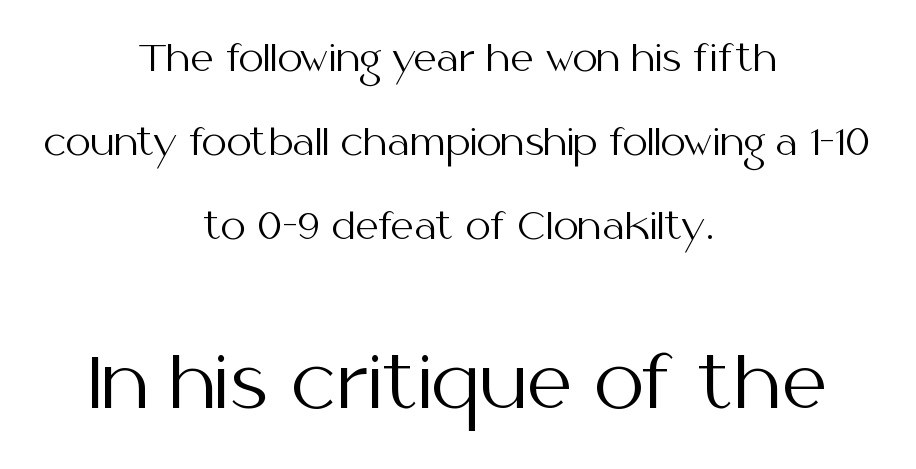
Q: Is the text bold? A: No.
Q: Is the text italic (slanted)? A: No, it is upright.
Q: Is the typeface a serif or a sans-serif typeface? A: Sans-serif.
Q: Is the text underlined? A: No.
Q: How is the paragraph aligned? A: Centered.
Q: Is the spacing between letters normal or unusually wide? A: Normal.
Q: Is the spacing between lines tight, normal or loose? A: Loose.
Q: Which block of text is set in a larger size, the first (top) or the second (bottom)? A: The second (bottom) one.
Q: Width (condensed, normal, or wide)? A: Normal.
Q: Stroke contrast? A: Medium.
Q: x-height? A: Medium.
Q: Monospaced? A: No.
